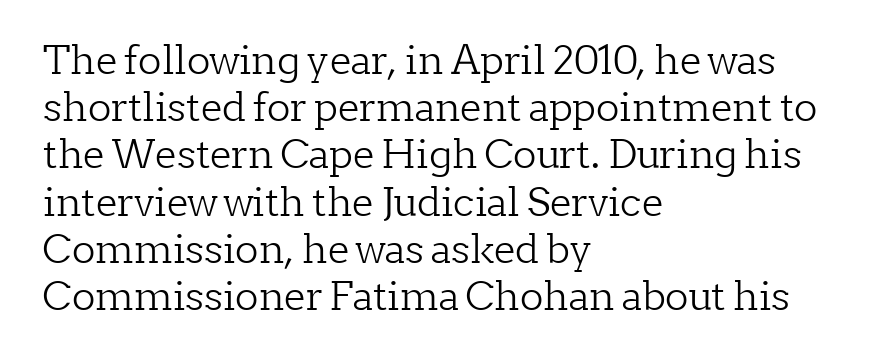
The image shows 39 px light serif type, upright; set left-aligned, line spacing 1.21x, normal letter spacing, not underlined; low stroke contrast and a medium x-height.
